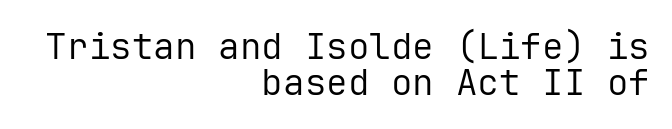
Q: Is the text bold? A: No.
Q: Is the text italic (slanted)? A: No, it is upright.
Q: Is the typeface a serif or a sans-serif typeface? A: Sans-serif.
Q: Is the text underlined? A: No.
Q: How is the paragraph aligned? A: Right-aligned.
Q: Is the spacing between letters normal or unusually wide? A: Normal.
Q: Is the spacing between lines tight, normal or loose? A: Tight.
Q: Width (condensed, normal, or wide)? A: Normal.
Q: Stroke contrast? A: Low.
Q: x-height? A: Medium.
Q: Monospaced? A: Yes.
